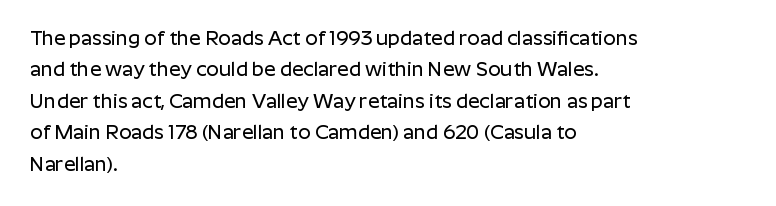
Compared with a centered layout, this one pins lines to the left instead. The space beneath each line is pristine and unruled. The passage shown stacks its lines at a standard gap. Do the letters lean? They stand straight. Spacing between characters is what you'd get straight out of the box.
